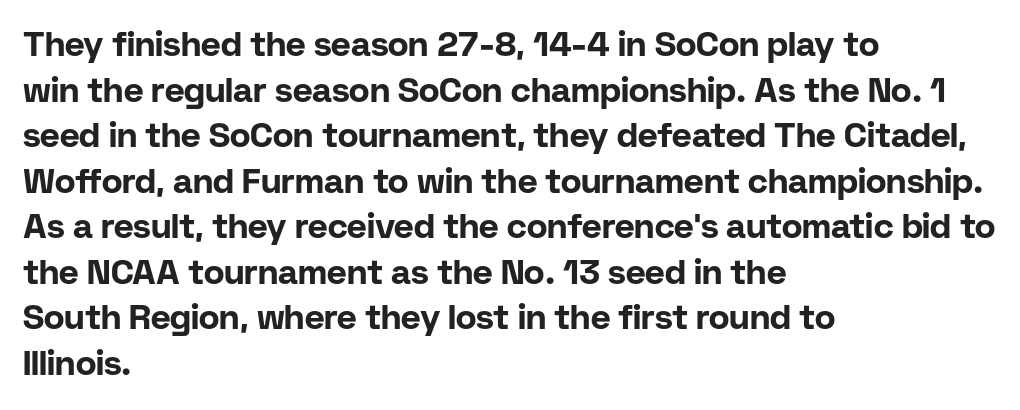
Q: Is the text bold? A: Yes.
Q: Is the text italic (slanted)? A: No, it is upright.
Q: Is the typeface a serif or a sans-serif typeface? A: Sans-serif.
Q: Is the text underlined? A: No.
Q: How is the paragraph aligned? A: Left-aligned.
Q: Is the spacing between letters normal or unusually wide? A: Normal.
Q: Is the spacing between lines tight, normal or loose? A: Normal.
Q: Width (condensed, normal, or wide)? A: Normal.
Q: Stroke contrast? A: Low.
Q: x-height? A: Medium.
Q: Monospaced? A: No.
